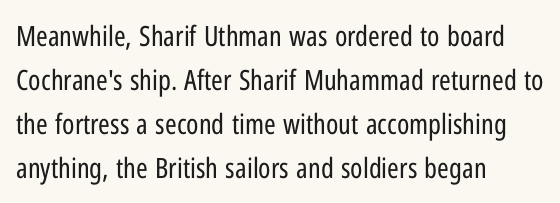
The image shows 28 px regular-weight, condensed sans-serif type, upright; set left-aligned, normal line spacing (1.57x), normal letter spacing, not underlined; low stroke contrast and a medium x-height.
